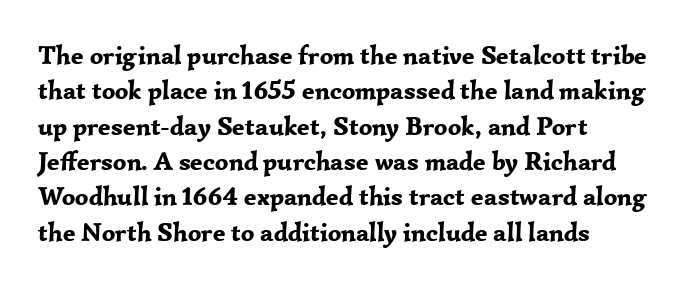
{"italic": "no", "bold": "yes", "underline": "no", "align": "left", "line_spacing": "normal", "line_spacing_ratio": 1.36, "letter_spacing": "normal", "letter_spacing_em": 0.0, "glyph_px": 26}
